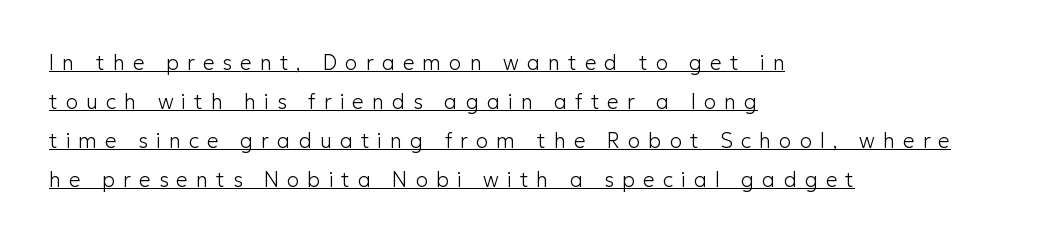
{"italic": "no", "bold": "no", "underline": "yes", "align": "left", "line_spacing_ratio": 1.86, "letter_spacing": "wide", "letter_spacing_em": 0.38, "glyph_px": 21}
